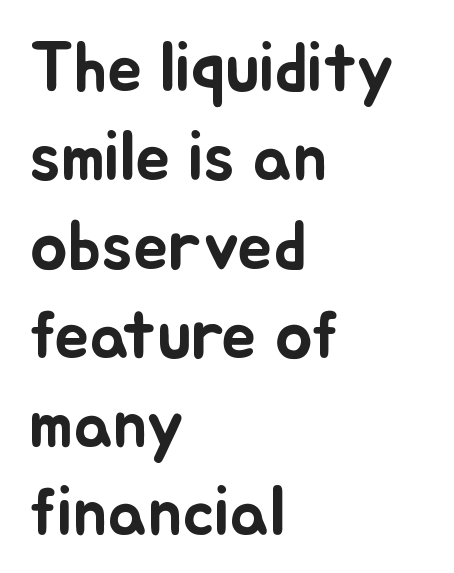
Horizontal alignment here is leftward, the default for most running prose. Looks like regular typesetting: each glyph gets only the width it needs. Summary of vertical rhythm: regular, with standard interline spacing. Characters remain perfectly vertical along every line. The face used here is rendered with its standard letterfit.
